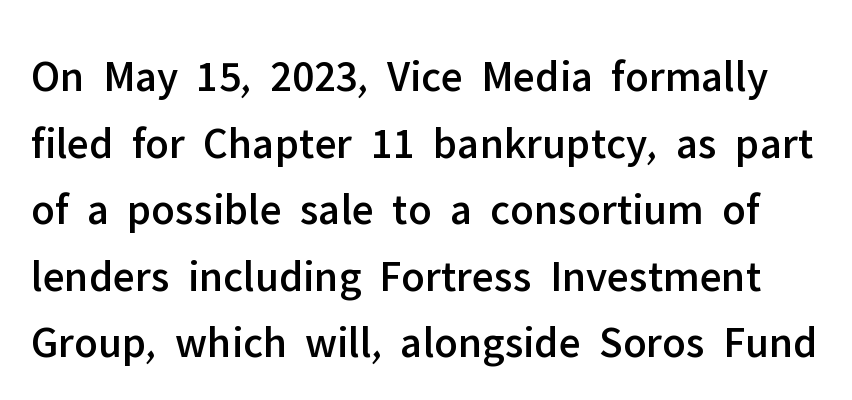
{"serif": "no", "italic": "no", "width": "normal", "stroke_contrast": "low", "x_height": "medium", "monospaced": "no", "underline": "no", "line_spacing": "normal", "line_spacing_ratio": 1.48, "letter_spacing": "normal", "letter_spacing_em": 0.0, "glyph_px": 45}
